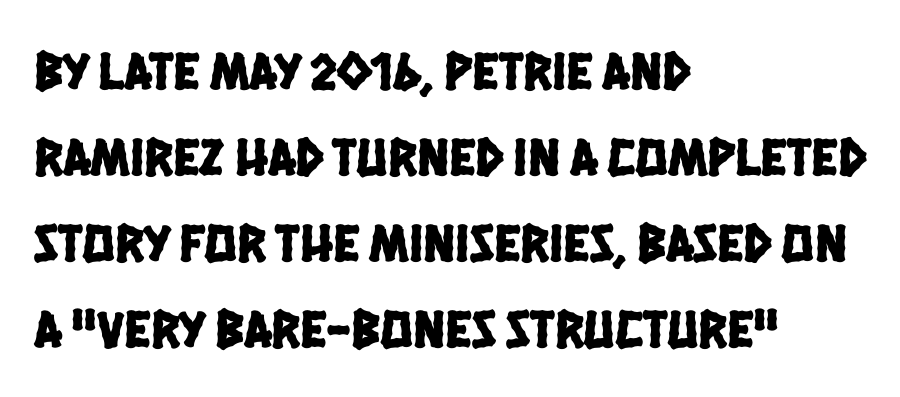
The lines in this sample share a left origin and differ only in where they stop. Compared with typical paragraphs, the rows here are spaced about the same. A typesetter would call this zero additional tracking. Observe the absence of serifs on each vertical stroke in this sample. The face used here is proportionally spaced, like ordinary book or web type.
